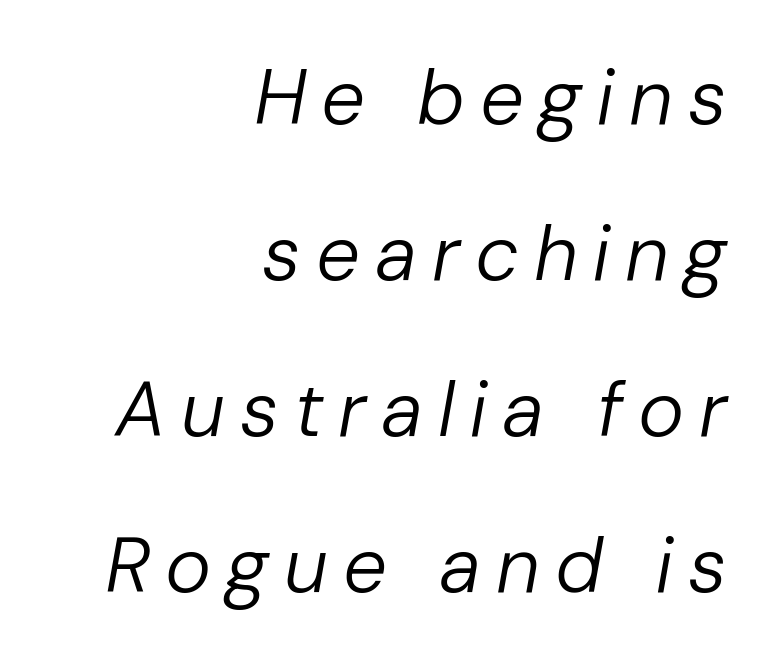
A flush-right, rag-left setting is used for this passage. Honestly, there is no underline to notice here at all. How would I describe the line gaps? Wide and relaxed. No extra ink here — the face is not bold. Yep, that's italic — everything's leaning.
